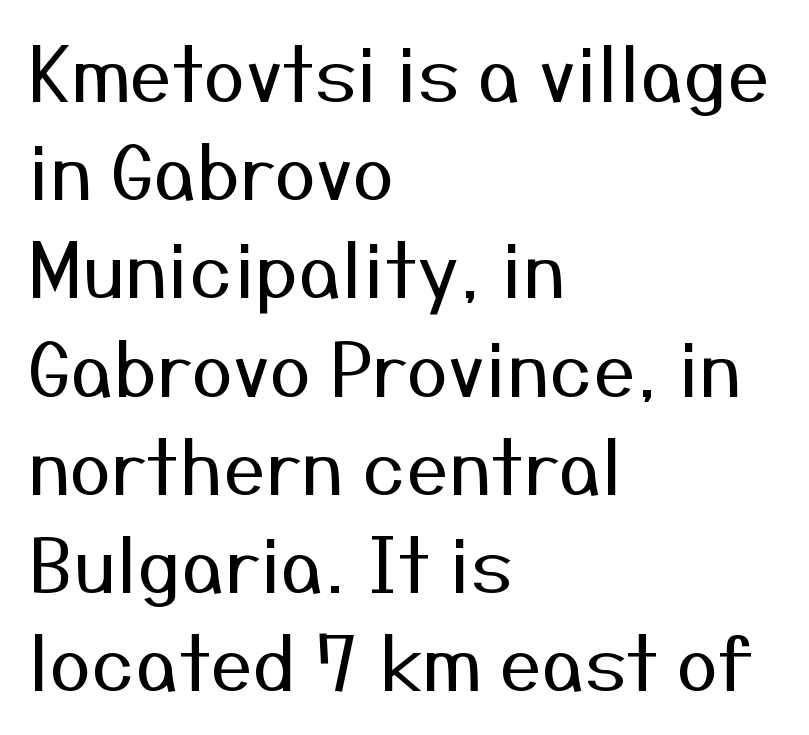
{"serif": "no", "italic": "no", "bold": "no", "weight": "regular", "width": "normal", "stroke_contrast": "medium", "x_height": "medium", "monospaced": "no", "underline": "no", "align": "left", "line_spacing": "normal", "line_spacing_ratio": 1.31, "letter_spacing": "normal", "letter_spacing_em": 0.0, "glyph_px": 75}
